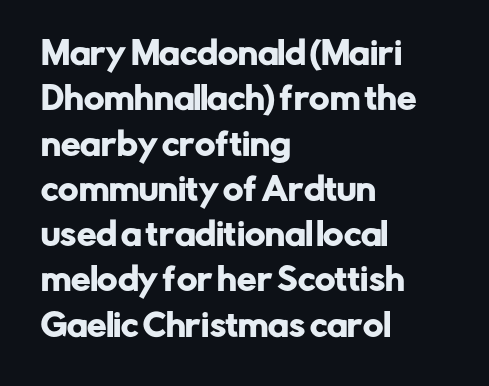
{"serif": "no", "italic": "no", "width": "normal", "stroke_contrast": "low", "x_height": "medium", "monospaced": "no", "underline": "no", "align": "left", "line_spacing": "normal", "line_spacing_ratio": 1.46, "letter_spacing": "normal", "letter_spacing_em": 0.0, "glyph_px": 31}
